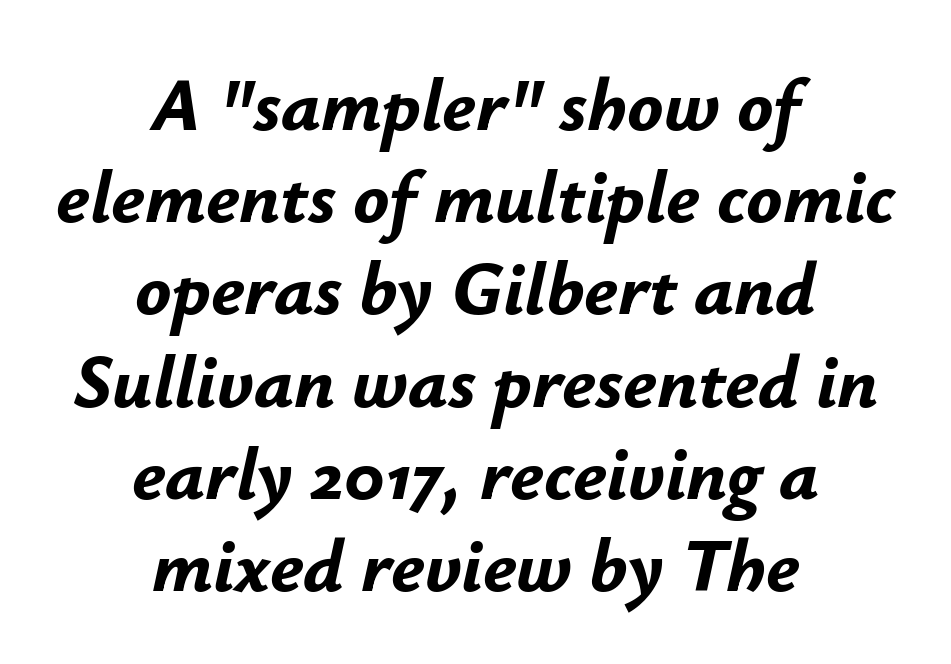
The image shows 75 px bold type, italic (leaning right); set centered, line spacing 1.23x, normal letter spacing, not underlined; low stroke contrast and a small x-height.
